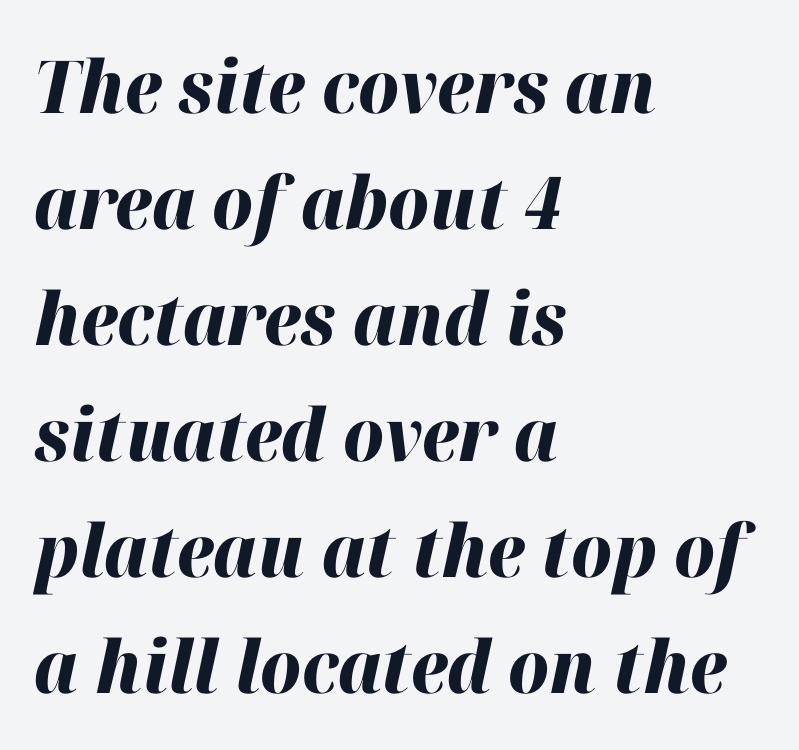
Q: Is the text bold? A: Yes.
Q: Is the text italic (slanted)? A: Yes, it leans right by about 12 degrees.
Q: Is the text underlined? A: No.
Q: How is the paragraph aligned? A: Left-aligned.
Q: Is the spacing between letters normal or unusually wide? A: Normal.
Q: Is the spacing between lines tight, normal or loose? A: Normal.
Q: Width (condensed, normal, or wide)? A: Normal.
Q: Stroke contrast? A: High.
Q: x-height? A: Medium.
Q: Monospaced? A: No.
